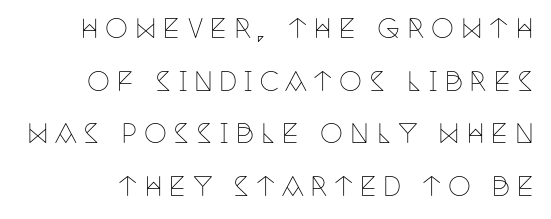
The image shows 26 px text type, upright; set loose line spacing (2.02x), unusually wide letter spacing (+0.24 em), not underlined.
